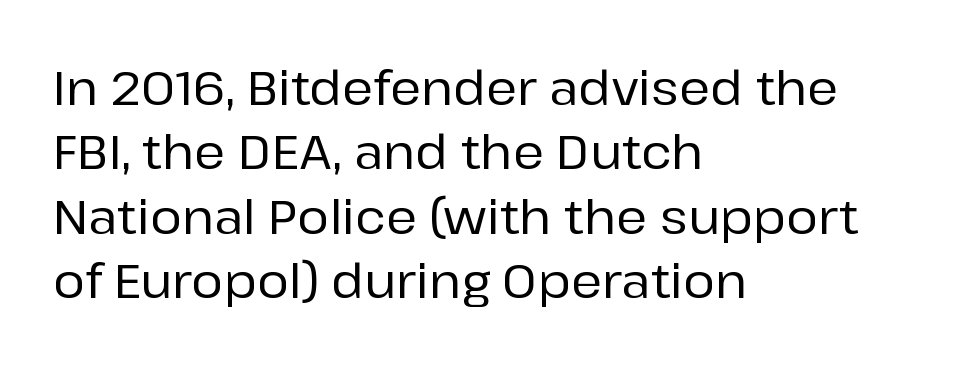
The image shows 48 px sans-serif type, upright; set left-aligned, normal line spacing (1.34x), normal letter spacing, not underlined; low stroke contrast and a medium x-height.
